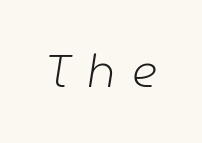
{"italic": "yes", "lean": "right", "slant_degrees": 9, "bold": "no", "weight": "light", "width": "normal", "stroke_contrast": "low", "x_height": "medium", "monospaced": "no", "underline": "no", "letter_spacing": "wide", "letter_spacing_em": 0.36, "glyph_px": 45}
